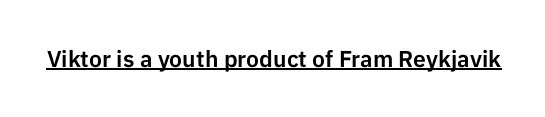
{"italic": "no", "underline": "yes", "letter_spacing": "normal", "letter_spacing_em": 0.0, "glyph_px": 23}
